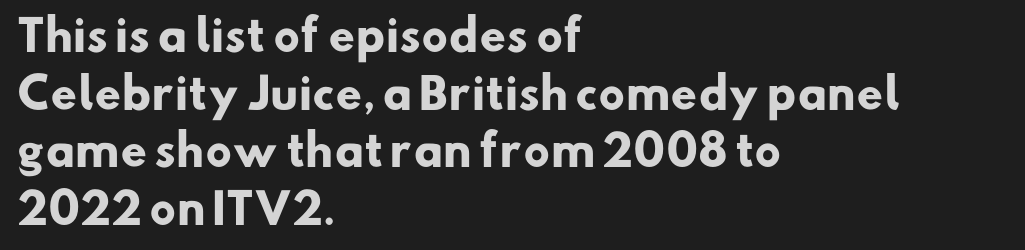
The image shows 42 px heavy sans-serif type; set left-aligned, normal line spacing (1.37x), normal letter spacing, not underlined; low stroke contrast and a small x-height.
